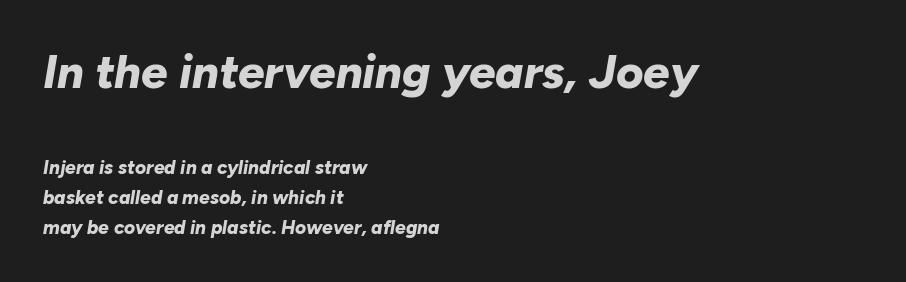
The image shows 47 px bold type, italic (leaning right); set left-aligned, normal line spacing (1.58x), normal letter spacing, not underlined; the first (top) block is 2.47x larger; low stroke contrast and a medium x-height.
